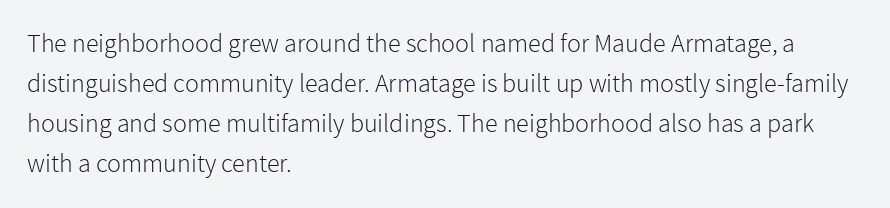
Q: Is the text bold? A: No.
Q: Is the text italic (slanted)? A: No, it is upright.
Q: Is the text underlined? A: No.
Q: How is the paragraph aligned? A: Left-aligned.
Q: Is the spacing between letters normal or unusually wide? A: Normal.
Q: Is the spacing between lines tight, normal or loose? A: Normal.
